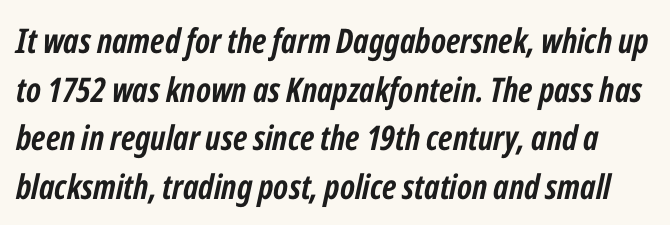
{"italic": "yes", "lean": "right", "slant_degrees": 12, "bold": "yes", "weight": "semibold", "width": "condensed", "stroke_contrast": "low", "x_height": "medium", "monospaced": "no", "underline": "no", "line_spacing": "normal", "line_spacing_ratio": 1.43, "letter_spacing": "normal", "letter_spacing_em": 0.0, "glyph_px": 34}
